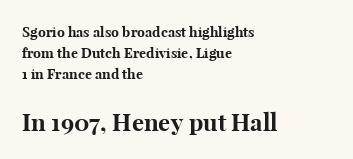
Q: Is the text bold? A: Yes.
Q: Is the text italic (slanted)? A: No, it is upright.
Q: Is the text underlined? A: No.
Q: How is the paragraph aligned? A: Left-aligned.
Q: Is the spacing between letters normal or unusually wide? A: Normal.
Q: Is the spacing between lines tight, normal or loose? A: Normal.
Q: Which block of text is set in a larger size, the first (top) or the second (bottom)? A: The second (bottom) one.
